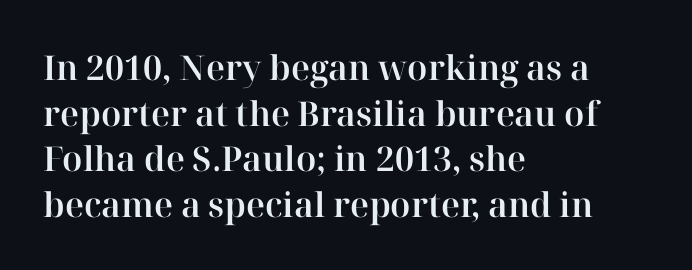
The lettering stays uniformly vertical, giving the passage a roman look. Descender tails drop into unmarked territory. In terms of letterspacing, this is plain default setting. Each letter keeps its own natural width here, so spacing adapts to shape.
